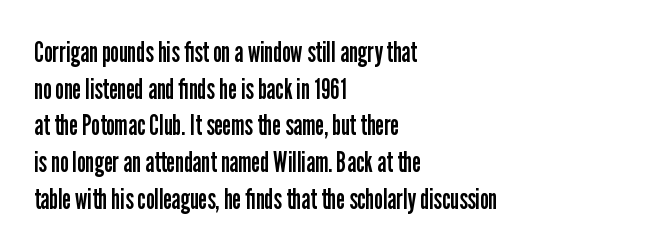
All the whitespace from short lines collects on the right. You can tell from the bare stems that sans-serif type was used. Do the characters align in a grid? No, the font is proportional. Nothing heavy about these letters — not bold at all. Descenders hang freely into open space. In terms of leading, this rendering sits right in the middle.
